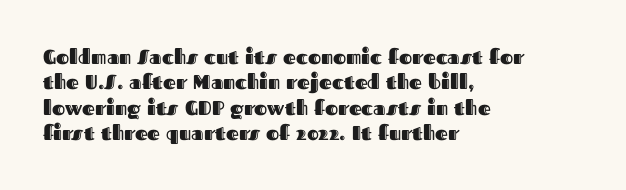
The image shows 20 px text type, upright; set left-aligned, normal line spacing (1.27x), normal letter spacing, not underlined.
